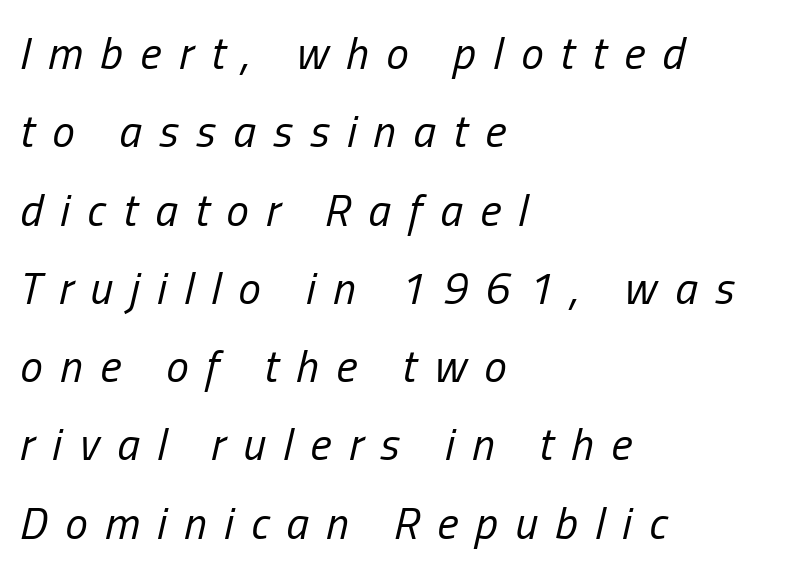
On a weight scale, this lands at 450 or below. A clean baseline with only descenders dipping below it. Slant detected: the letters are inclined. The passage shown is typed in a proportional face where columns would drift.
